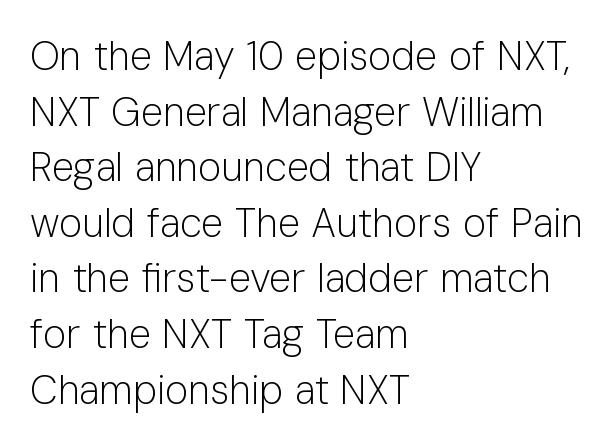
Posture: upright roman. Each stroke keeps to a modest, everyday thickness or less. The setting favours the left margin, as ordinary paragraphs usually do. Is this a sans? Yes — the strokes have no serifs. How are the letters spaced? Ordinarily, with no added tracking. Each new line begins a customary step beneath the previous one.
